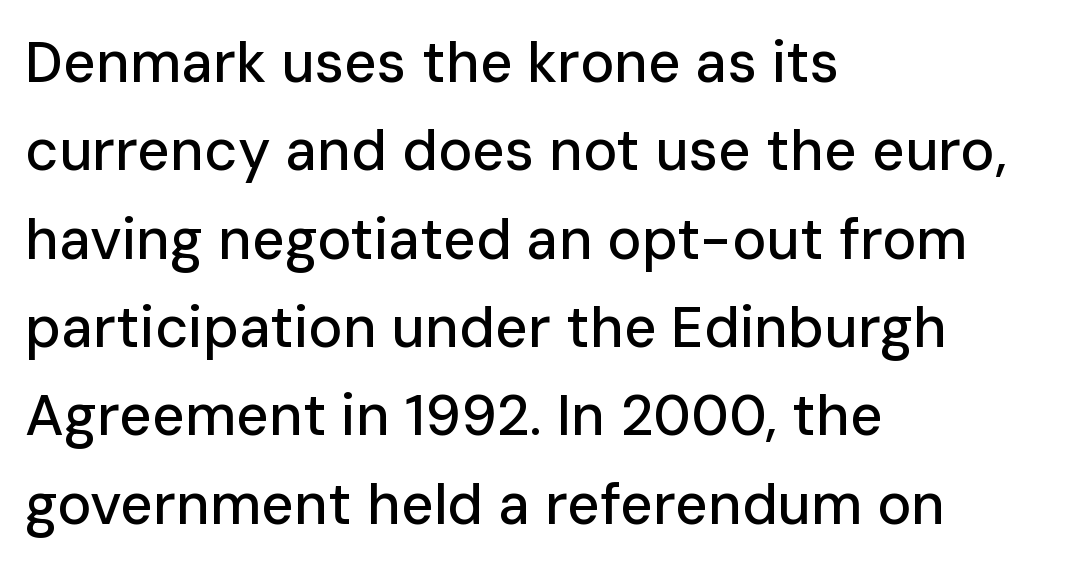
The image shows 57 px sans-serif type, upright; set left-aligned, normal line spacing (1.55x), normal letter spacing, not underlined; low stroke contrast and a medium x-height.
